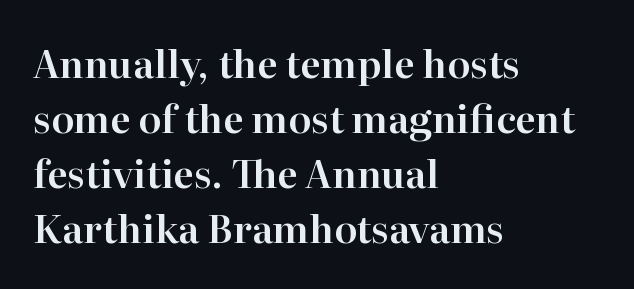
{"serif": "yes", "italic": "no", "width": "normal", "stroke_contrast": "high", "x_height": "medium", "monospaced": "no", "underline": "no", "align": "left", "line_spacing": "normal", "line_spacing_ratio": 1.45, "letter_spacing": "normal", "letter_spacing_em": 0.0, "glyph_px": 38}
